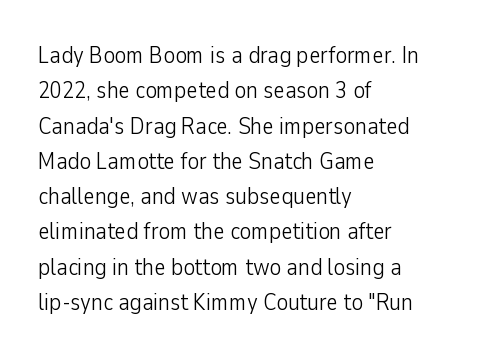
{"italic": "no", "bold": "no", "underline": "no", "align": "left", "line_spacing": "normal", "line_spacing_ratio": 1.47, "letter_spacing": "normal", "letter_spacing_em": 0.0, "glyph_px": 24}
